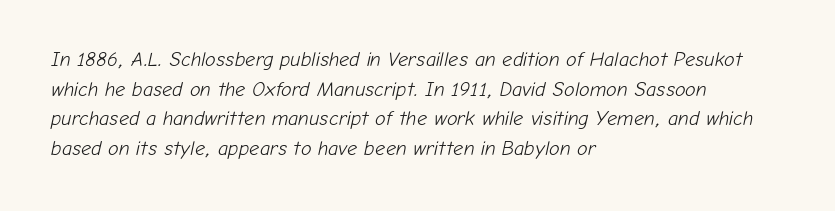
The image shows 20 px text type, italic (leaning right); set left-aligned, normal line spacing (1.48x), normal letter spacing, not underlined.
